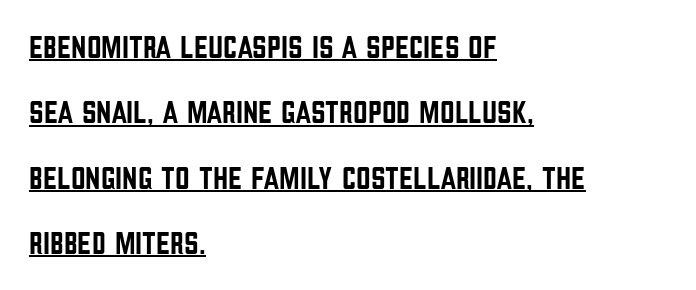
Q: Is the text italic (slanted)? A: No, it is upright.
Q: Is the typeface a serif or a sans-serif typeface? A: Sans-serif.
Q: Is the text underlined? A: Yes.
Q: How is the paragraph aligned? A: Left-aligned.
Q: Is the spacing between letters normal or unusually wide? A: Normal.
Q: Is the spacing between lines tight, normal or loose? A: Loose.
Q: Width (condensed, normal, or wide)? A: Condensed.
Q: Stroke contrast? A: Low.
Q: x-height? A: Large.
Q: Monospaced? A: No.
